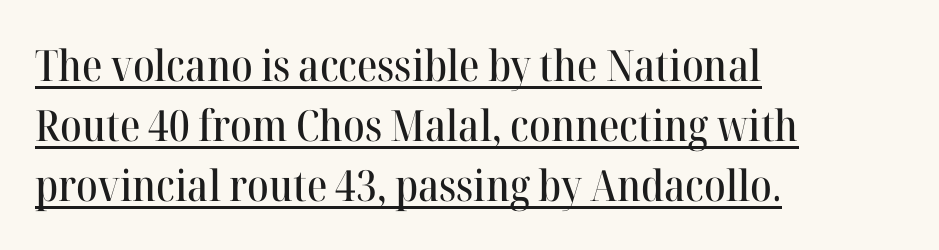
The image shows 43 px serif type, upright; set left-aligned, normal line spacing (1.4x), normal letter spacing, underlined; high stroke contrast and a medium x-height.
